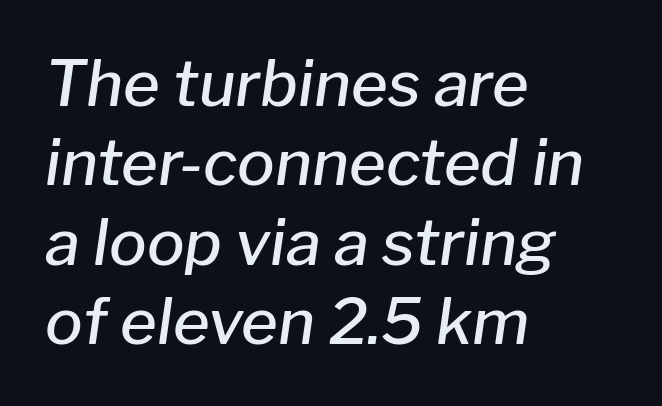
The image shows 63 px semibold type, italic (leaning right); set left-aligned, normal line spacing (1.26x), normal letter spacing, not underlined; low stroke contrast and a medium x-height.
